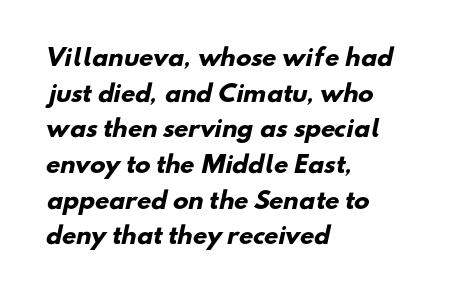
The lines are quadded left. How would I describe the line gaps? Plain and ordinary. The passage shown has conventional tracking throughout. Heft: maximum for text — a bold. The gap between lines stays unmarked.
